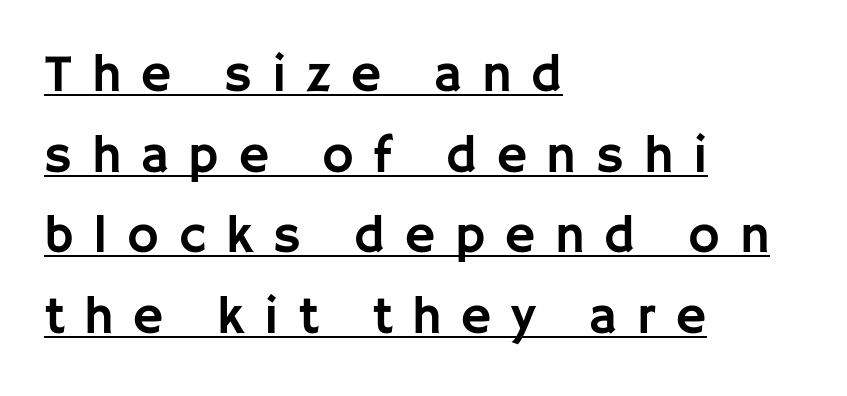
The image shows 53 px sans-serif type, upright; set left-aligned, normal line spacing (1.52x), unusually wide letter spacing (+0.37 em), underlined; low stroke contrast and a large x-height.
